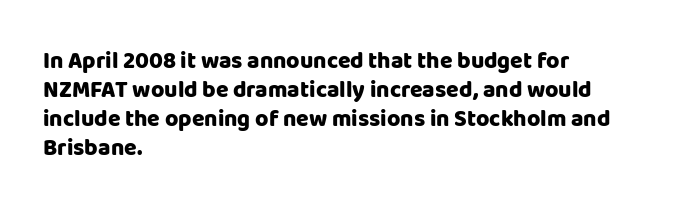
The image shows 23 px bold type, upright; set left-aligned, normal line spacing (1.26x), normal letter spacing, not underlined.
